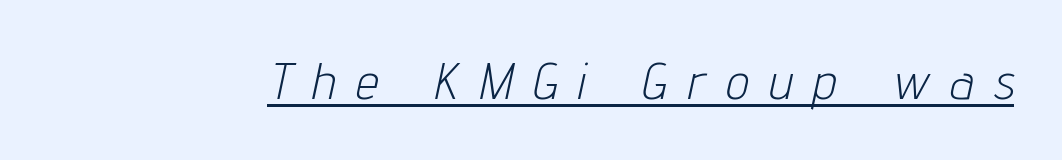
Q: Is the text bold? A: No.
Q: Is the text italic (slanted)? A: Yes, it leans right by about 12 degrees.
Q: Is the text underlined? A: Yes.
Q: Is the spacing between letters normal or unusually wide? A: Unusually wide.
Q: Width (condensed, normal, or wide)? A: Condensed.
Q: Stroke contrast? A: Low.
Q: x-height? A: Medium.
Q: Monospaced? A: No.
